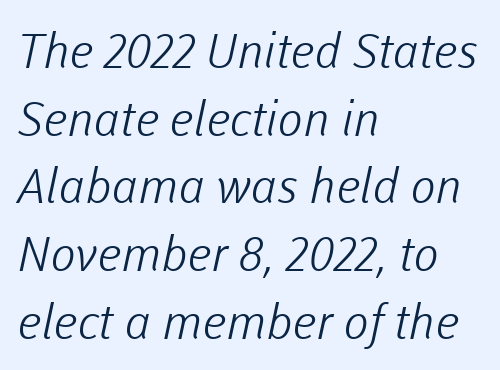
The image shows 48 px light sans-serif type; set left-aligned, normal line spacing (1.41x), normal letter spacing, not underlined; low stroke contrast and a medium x-height.
